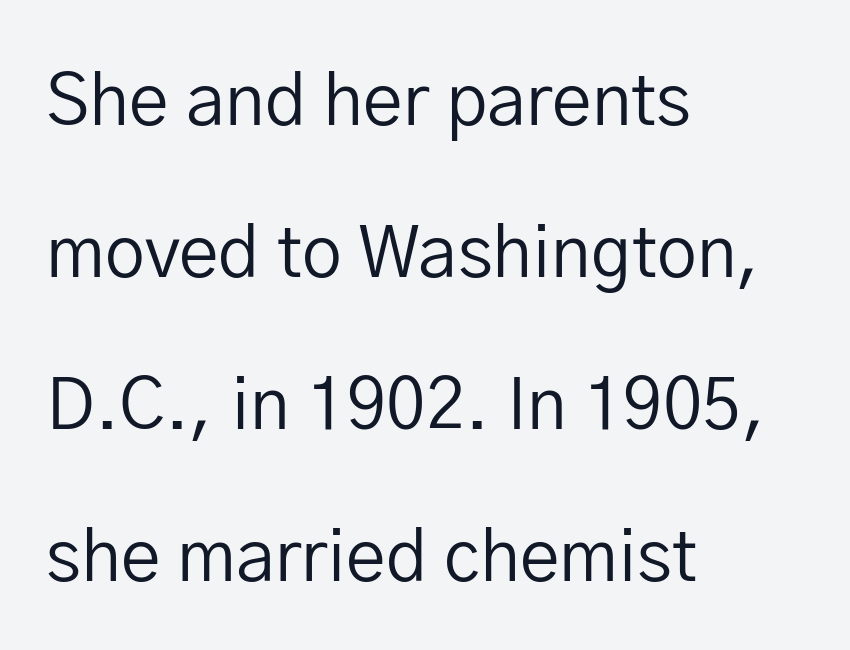
Q: Is the text bold? A: No.
Q: Is the text italic (slanted)? A: No, it is upright.
Q: Is the typeface a serif or a sans-serif typeface? A: Sans-serif.
Q: Is the text underlined? A: No.
Q: How is the paragraph aligned? A: Left-aligned.
Q: Is the spacing between letters normal or unusually wide? A: Normal.
Q: Is the spacing between lines tight, normal or loose? A: Loose.
Q: Width (condensed, normal, or wide)? A: Normal.
Q: Stroke contrast? A: Low.
Q: x-height? A: Medium.
Q: Monospaced? A: No.
